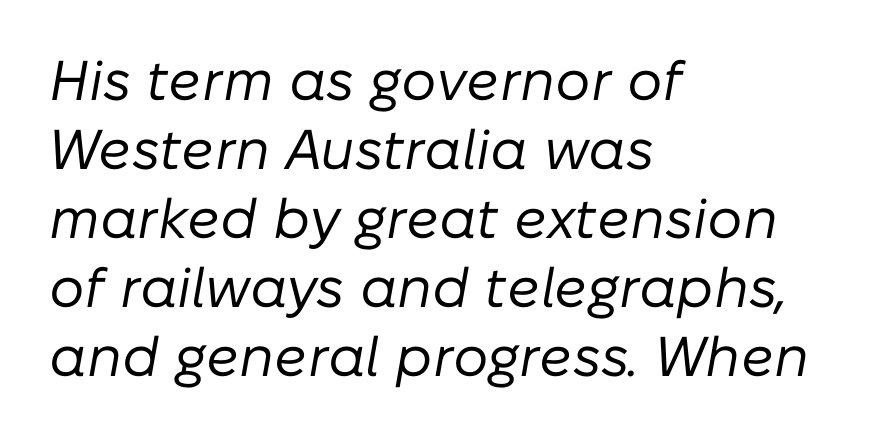
Q: Is the text bold? A: No.
Q: Is the text italic (slanted)? A: Yes, it leans right by about 10 degrees.
Q: Is the text underlined? A: No.
Q: How is the paragraph aligned? A: Left-aligned.
Q: Is the spacing between letters normal or unusually wide? A: Normal.
Q: Width (condensed, normal, or wide)? A: Normal.
Q: Stroke contrast? A: Low.
Q: x-height? A: Medium.
Q: Monospaced? A: No.
